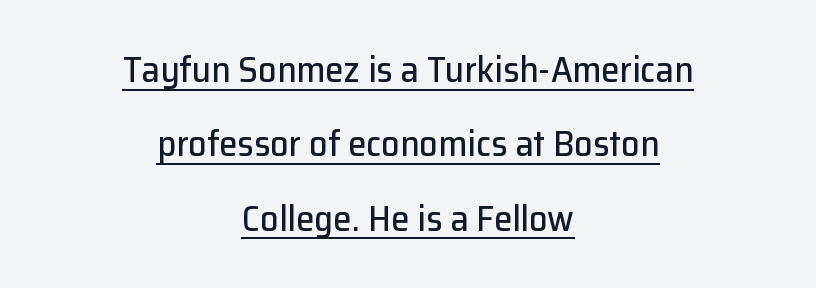
The image shows 37 px sans-serif type, upright; set centered, loose line spacing (2.01x), normal letter spacing, underlined; low stroke contrast and a medium x-height.
